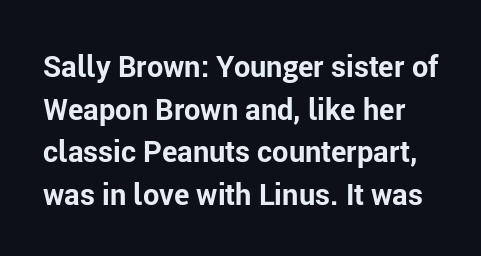
{"serif": "no", "italic": "no", "bold": "yes", "weight": "bold", "width": "normal", "stroke_contrast": "low", "x_height": "medium", "monospaced": "no", "underline": "no", "line_spacing": "normal", "line_spacing_ratio": 1.47, "letter_spacing": "normal", "letter_spacing_em": 0.0, "glyph_px": 29}
